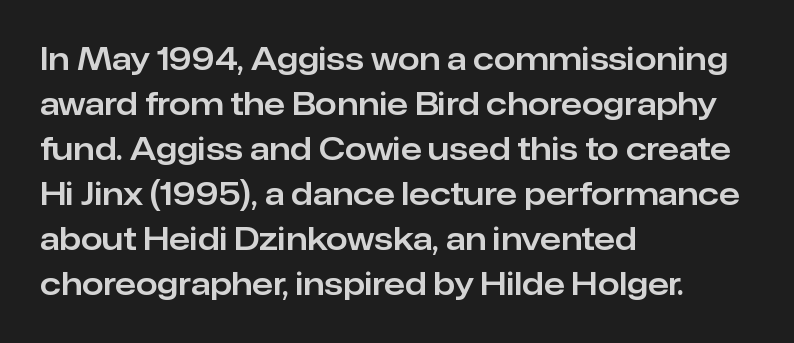
Q: Is the text italic (slanted)? A: No, it is upright.
Q: Is the typeface a serif or a sans-serif typeface? A: Sans-serif.
Q: Is the text underlined? A: No.
Q: How is the paragraph aligned? A: Left-aligned.
Q: Is the spacing between letters normal or unusually wide? A: Normal.
Q: Is the spacing between lines tight, normal or loose? A: Normal.
Q: Width (condensed, normal, or wide)? A: Normal.
Q: Stroke contrast? A: Low.
Q: x-height? A: Medium.
Q: Monospaced? A: No.
